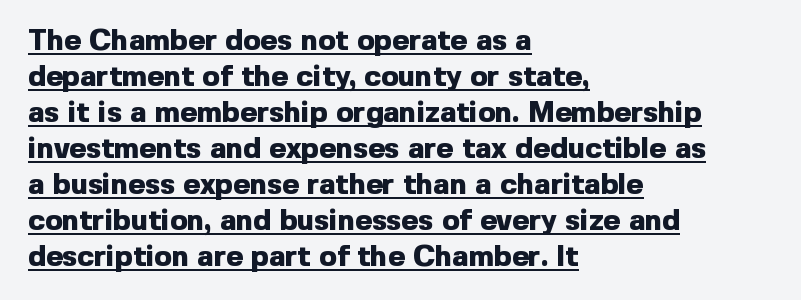
Q: Is the text bold? A: Yes.
Q: Is the text italic (slanted)? A: No, it is upright.
Q: Is the typeface a serif or a sans-serif typeface? A: Sans-serif.
Q: Is the text underlined? A: Yes.
Q: How is the paragraph aligned? A: Left-aligned.
Q: Is the spacing between letters normal or unusually wide? A: Normal.
Q: Width (condensed, normal, or wide)? A: Normal.
Q: x-height? A: Medium.
Q: Monospaced? A: No.
